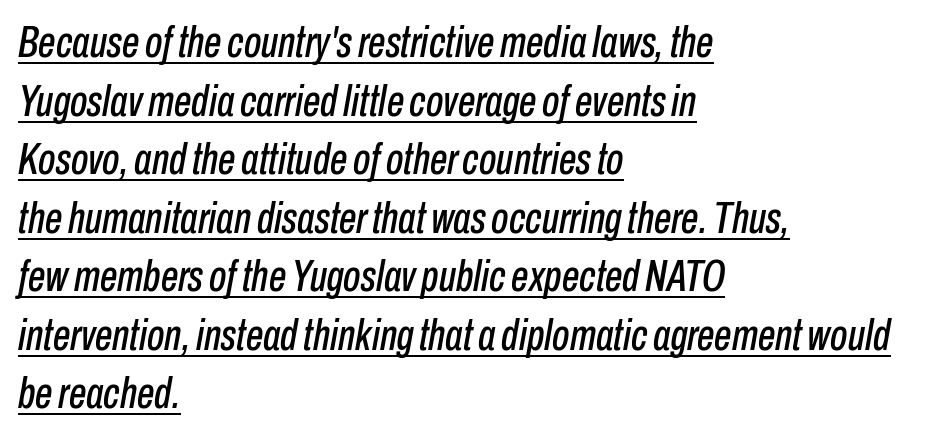
Q: Is the text italic (slanted)? A: Yes, it leans right by about 10 degrees.
Q: Is the text underlined? A: Yes.
Q: How is the paragraph aligned? A: Left-aligned.
Q: Is the spacing between letters normal or unusually wide? A: Normal.
Q: Is the spacing between lines tight, normal or loose? A: Normal.
Q: Width (condensed, normal, or wide)? A: Condensed.
Q: Stroke contrast? A: Low.
Q: x-height? A: Medium.
Q: Monospaced? A: No.
